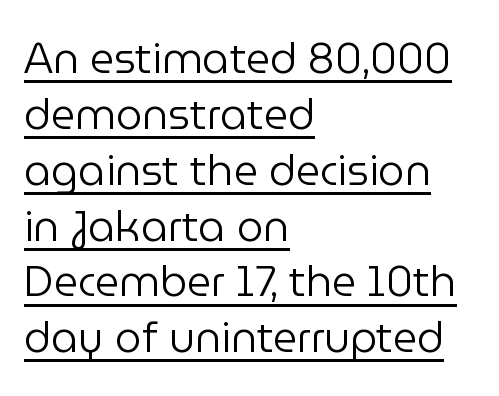
Q: Is the text bold? A: No.
Q: Is the text italic (slanted)? A: No, it is upright.
Q: Is the typeface a serif or a sans-serif typeface? A: Sans-serif.
Q: Is the text underlined? A: Yes.
Q: How is the paragraph aligned? A: Left-aligned.
Q: Is the spacing between letters normal or unusually wide? A: Normal.
Q: Is the spacing between lines tight, normal or loose? A: Normal.
Q: Width (condensed, normal, or wide)? A: Normal.
Q: Stroke contrast? A: Low.
Q: x-height? A: Medium.
Q: Monospaced? A: No.
